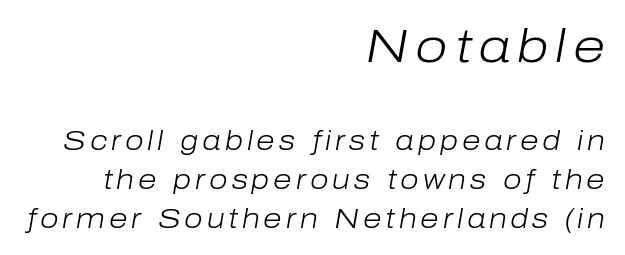
The passage shown is typed in a proportional face where columns would drift. Quick note: interline space is typical. Compared with a flush-left layout, this one pins lines to the opposite, right side. Yep, that's italic — everything's leaning. Note: larger setting up top, smaller setting below. Descender tails drop into unmarked territory.
